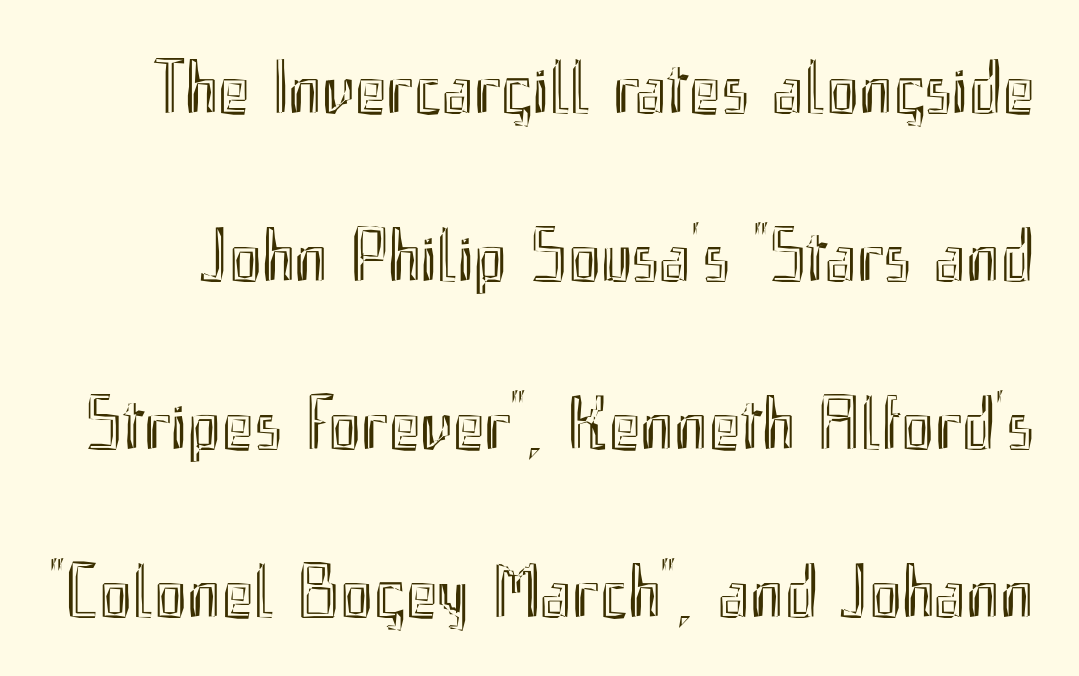
The image shows 76 px condensed type, upright; set loose line spacing (2.21x), normal letter spacing, not underlined; a small x-height.
